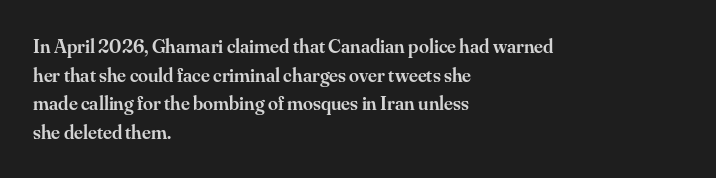
The image shows 20 px text type, upright; set left-aligned, normal line spacing (1.43x), normal letter spacing, not underlined.
